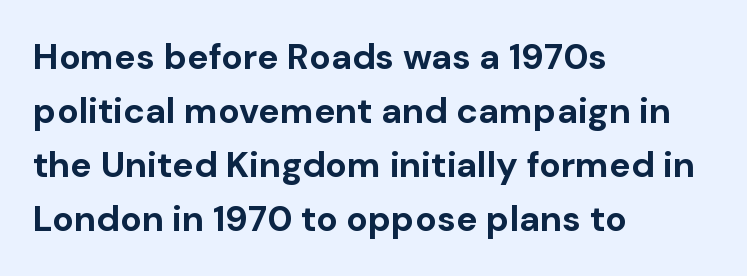
The image shows 36 px bold sans-serif type, upright; set left-aligned, normal line spacing (1.5x), normal letter spacing, not underlined; low stroke contrast and a medium x-height.
